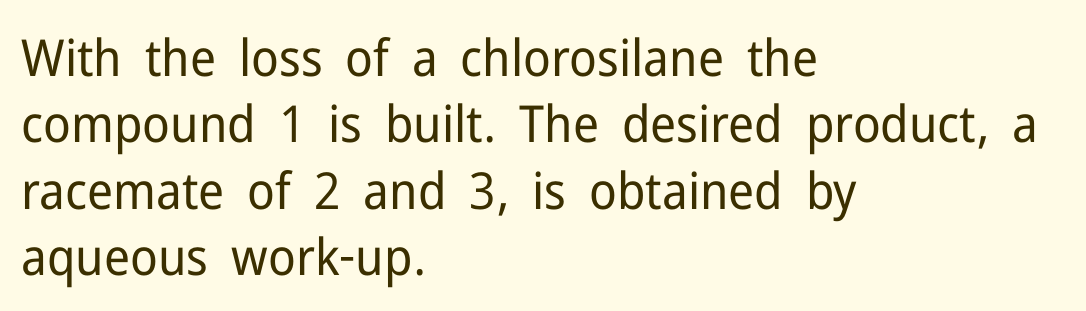
{"serif": "no", "italic": "no", "bold": "no", "weight": "regular", "width": "normal", "stroke_contrast": "low", "x_height": "medium", "monospaced": "no", "underline": "no", "align": "left", "line_spacing": "normal", "line_spacing_ratio": 1.3, "letter_spacing": "normal", "letter_spacing_em": 0.0, "glyph_px": 51}
